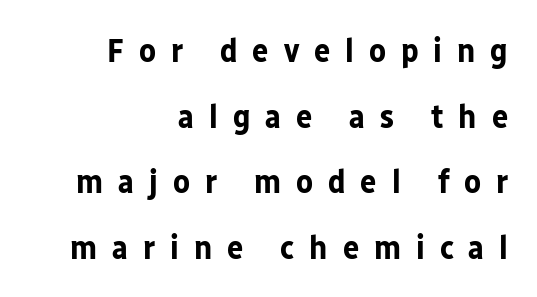
Tall strokes in this sample are plumb rather than angled. Caption: bold face, heavy strokes. In terms of letterspacing, this is a distinctly airy, spread setting. The compositor pushed each line to the right boundary. Underline: absent. To sum up the face: it is a sans, with no serifs.
